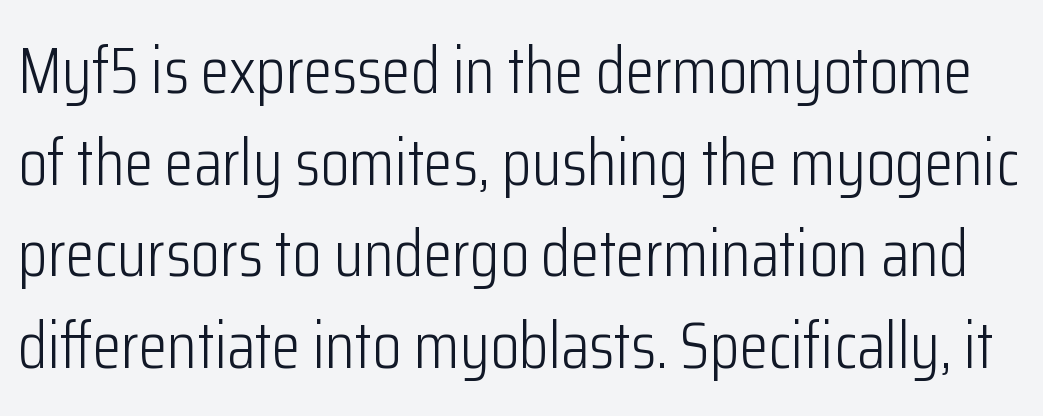
Q: Is the text bold? A: No.
Q: Is the text italic (slanted)? A: No, it is upright.
Q: Is the typeface a serif or a sans-serif typeface? A: Sans-serif.
Q: Is the text underlined? A: No.
Q: Is the spacing between letters normal or unusually wide? A: Normal.
Q: Is the spacing between lines tight, normal or loose? A: Normal.
Q: Width (condensed, normal, or wide)? A: Condensed.
Q: Stroke contrast? A: Low.
Q: x-height? A: Medium.
Q: Monospaced? A: No.
